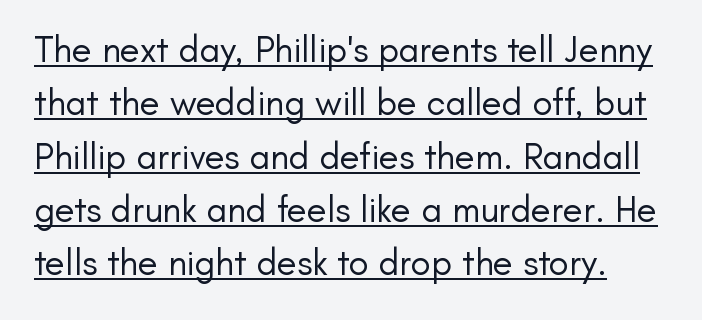
Q: Is the text bold? A: No.
Q: Is the text italic (slanted)? A: No, it is upright.
Q: Is the typeface a serif or a sans-serif typeface? A: Sans-serif.
Q: Is the text underlined? A: Yes.
Q: Is the spacing between letters normal or unusually wide? A: Normal.
Q: Is the spacing between lines tight, normal or loose? A: Normal.
Q: Width (condensed, normal, or wide)? A: Normal.
Q: Stroke contrast? A: Low.
Q: x-height? A: Small.
Q: Monospaced? A: No.
